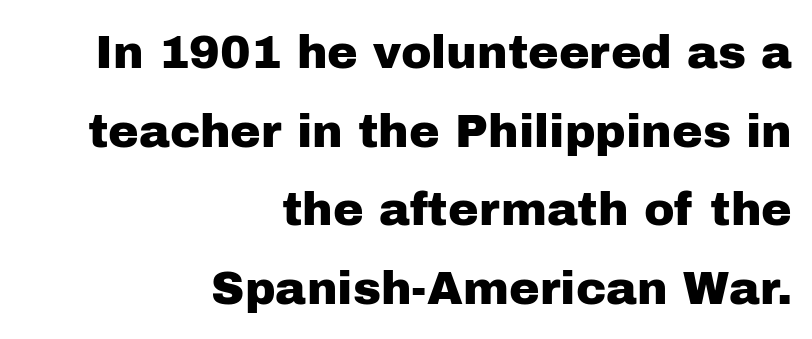
{"serif": "no", "italic": "no", "width": "normal", "stroke_contrast": "low", "x_height": "medium", "monospaced": "no", "underline": "no", "align": "right", "line_spacing_ratio": 1.71, "letter_spacing": "normal", "letter_spacing_em": 0.0, "glyph_px": 46}
